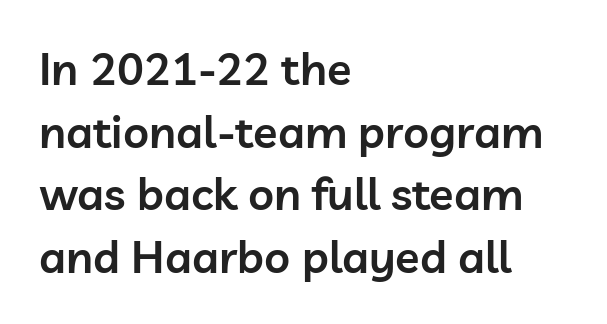
Q: Is the text bold? A: Semi-bold.
Q: Is the text italic (slanted)? A: No, it is upright.
Q: Is the typeface a serif or a sans-serif typeface? A: Sans-serif.
Q: Is the text underlined? A: No.
Q: How is the paragraph aligned? A: Left-aligned.
Q: Is the spacing between letters normal or unusually wide? A: Normal.
Q: Is the spacing between lines tight, normal or loose? A: Normal.
Q: Width (condensed, normal, or wide)? A: Normal.
Q: Stroke contrast? A: Low.
Q: x-height? A: Medium.
Q: Monospaced? A: No.
